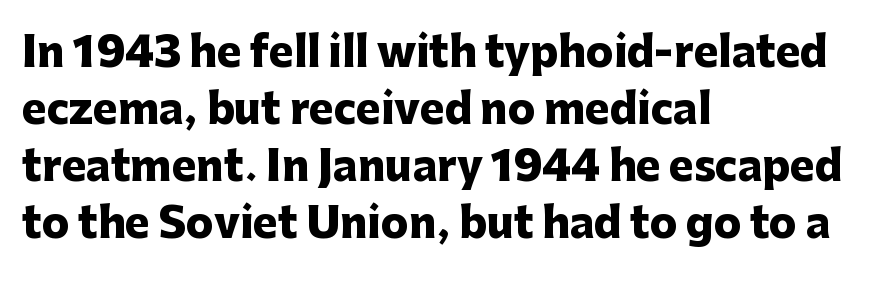
{"serif": "no", "italic": "no", "bold": "yes", "weight": "heavy", "width": "normal", "stroke_contrast": "low", "x_height": "medium", "monospaced": "no", "underline": "no", "align": "left", "line_spacing": "normal", "line_spacing_ratio": 1.39, "letter_spacing": "normal", "letter_spacing_em": 0.0, "glyph_px": 41}
